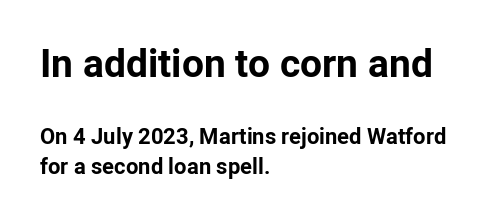
Short note: letters normally spaced. Is the lower block the larger one? No — the upper block carries the bigger type. Varying glyph widths throughout — classic text-font behaviour. Unlike a traditional serif, this face leaves its strokes unadorned. The passage is arranged the way most books set body copy — flush left.
